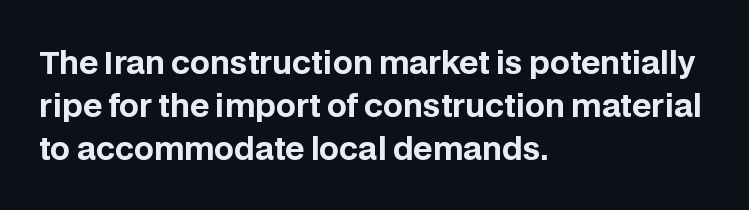
The image shows 31 px bold sans-serif type, upright; set left-aligned, normal line spacing (1.39x), normal letter spacing, not underlined; low stroke contrast and a large x-height.
